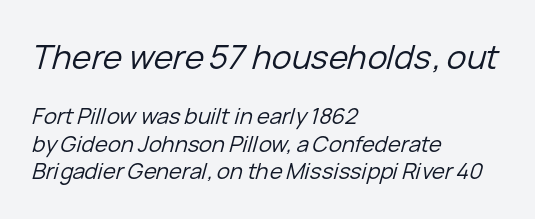
Q: Is the text bold? A: No.
Q: Is the text italic (slanted)? A: Yes, it leans right by about 15 degrees.
Q: Is the text underlined? A: No.
Q: How is the paragraph aligned? A: Left-aligned.
Q: Is the spacing between letters normal or unusually wide? A: Normal.
Q: Which block of text is set in a larger size, the first (top) or the second (bottom)? A: The first (top) one.
Q: Width (condensed, normal, or wide)? A: Normal.
Q: Stroke contrast? A: Low.
Q: x-height? A: Medium.
Q: Monospaced? A: No.
